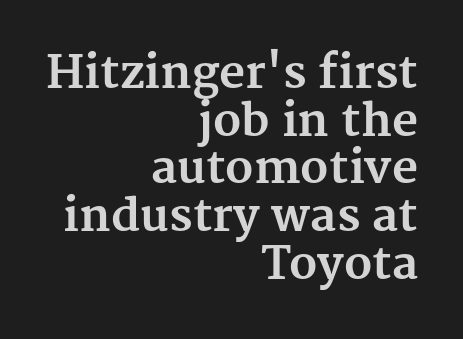
Q: Is the text bold? A: Yes.
Q: Is the text italic (slanted)? A: No, it is upright.
Q: Is the typeface a serif or a sans-serif typeface? A: Serif.
Q: Is the text underlined? A: No.
Q: How is the paragraph aligned? A: Right-aligned.
Q: Is the spacing between letters normal or unusually wide? A: Normal.
Q: Is the spacing between lines tight, normal or loose? A: Tight.
Q: Width (condensed, normal, or wide)? A: Normal.
Q: Stroke contrast? A: Medium.
Q: x-height? A: Medium.
Q: Monospaced? A: No.
